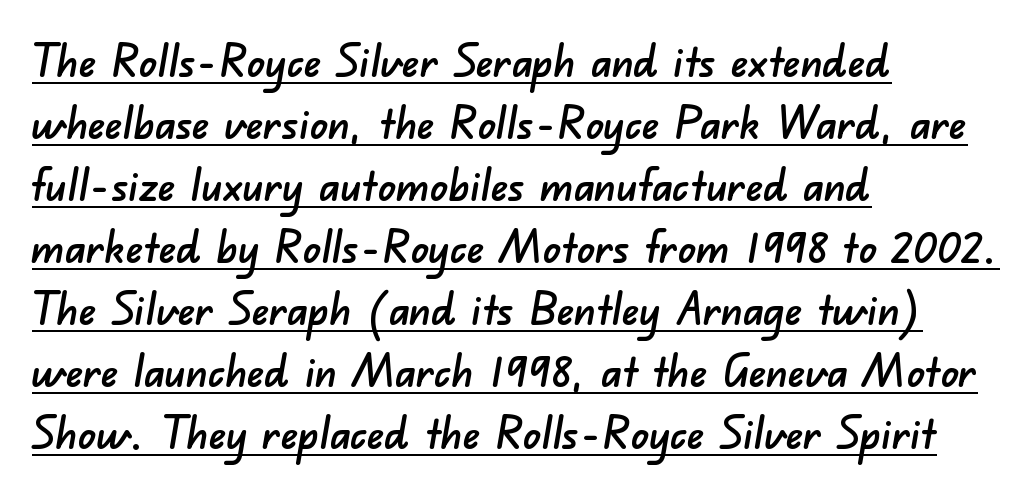
Q: Is the typeface a serif or a sans-serif typeface? A: Sans-serif.
Q: Is the text underlined? A: Yes.
Q: How is the paragraph aligned? A: Left-aligned.
Q: Is the spacing between letters normal or unusually wide? A: Normal.
Q: Is the spacing between lines tight, normal or loose? A: Normal.
Q: Width (condensed, normal, or wide)? A: Normal.
Q: Stroke contrast? A: Low.
Q: x-height? A: Small.
Q: Monospaced? A: No.
